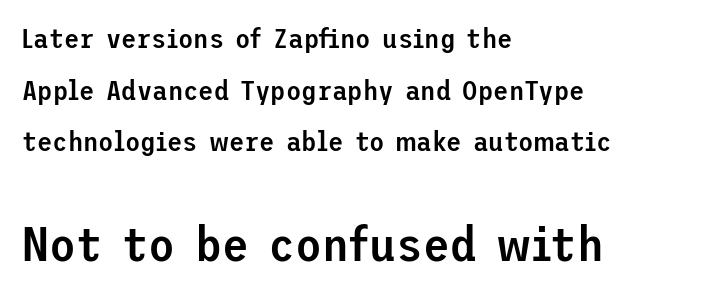
No feet cap the strokes, marking this as sans-serif type. Firm but not heavy-handed strokes: this text is semibold. These lines stack with their left ends in a neat column. Rule under the text: the space is simply empty.
